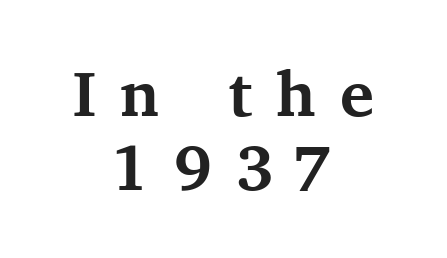
The image shows 64 px bold serif type, upright; set centered, tight line spacing (1.15x), unusually wide letter spacing (+0.38 em), not underlined; medium stroke contrast and a medium x-height.
